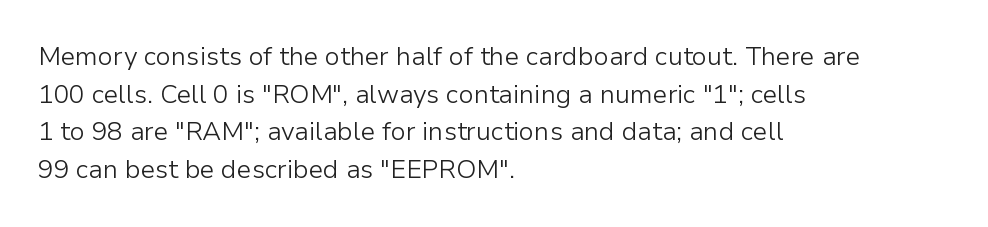
Q: Is the text bold? A: No.
Q: Is the text italic (slanted)? A: No, it is upright.
Q: Is the text underlined? A: No.
Q: How is the paragraph aligned? A: Left-aligned.
Q: Is the spacing between letters normal or unusually wide? A: Normal.
Q: Is the spacing between lines tight, normal or loose? A: Normal.
